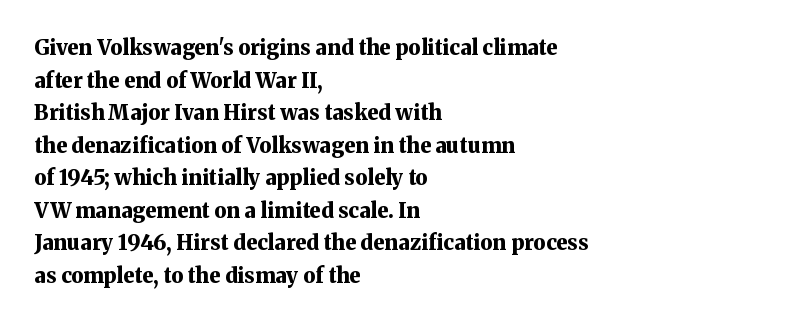
The image shows 21 px bold type, upright; set left-aligned, normal line spacing (1.55x), normal letter spacing, not underlined.
